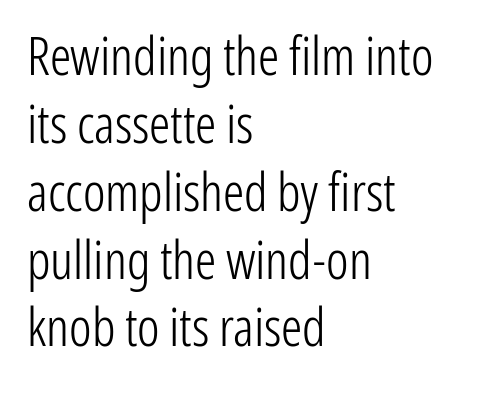
Q: Is the text bold? A: No.
Q: Is the text italic (slanted)? A: No, it is upright.
Q: Is the typeface a serif or a sans-serif typeface? A: Sans-serif.
Q: Is the text underlined? A: No.
Q: How is the paragraph aligned? A: Left-aligned.
Q: Is the spacing between letters normal or unusually wide? A: Normal.
Q: Is the spacing between lines tight, normal or loose? A: Normal.
Q: Width (condensed, normal, or wide)? A: Condensed.
Q: Stroke contrast? A: Low.
Q: x-height? A: Medium.
Q: Monospaced? A: No.
